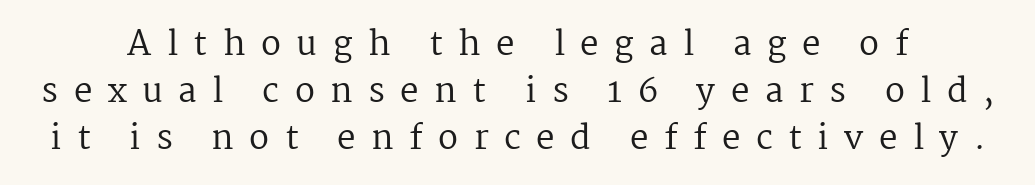
Q: Is the text bold? A: No.
Q: Is the text italic (slanted)? A: No, it is upright.
Q: Is the typeface a serif or a sans-serif typeface? A: Serif.
Q: Is the text underlined? A: No.
Q: Is the spacing between letters normal or unusually wide? A: Unusually wide.
Q: Is the spacing between lines tight, normal or loose? A: Normal.
Q: Width (condensed, normal, or wide)? A: Normal.
Q: Stroke contrast? A: Medium.
Q: x-height? A: Medium.
Q: Monospaced? A: No.
